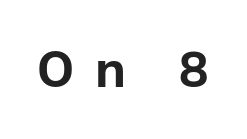
{"serif": "no", "italic": "no", "bold": "yes", "weight": "bold", "width": "normal", "stroke_contrast": "low", "x_height": "medium", "monospaced": "no", "underline": "no", "letter_spacing": "wide", "letter_spacing_em": 0.43, "glyph_px": 48}
